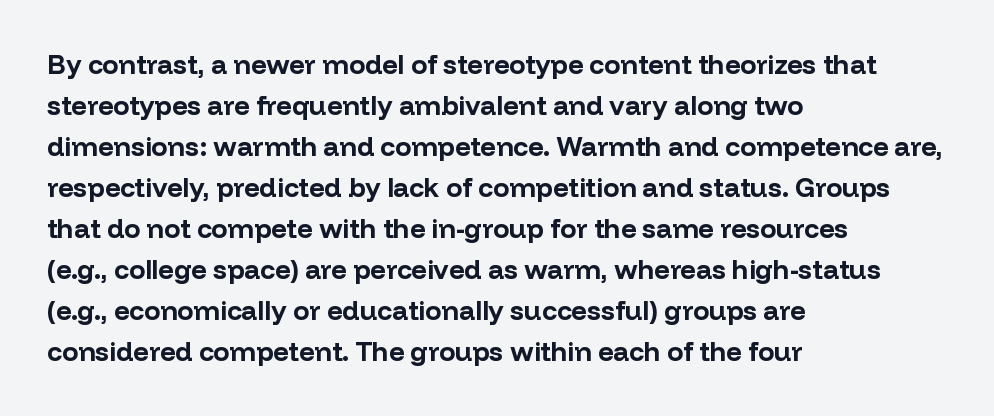
The image shows 27 px bold type, upright; set left-aligned, normal line spacing (1.52x), normal letter spacing, not underlined.
